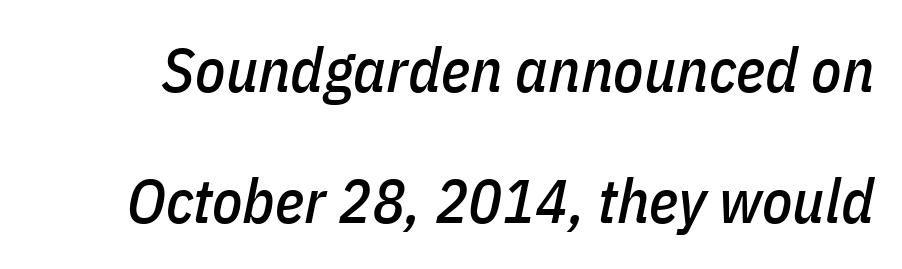
The gap between lines stays unmarked. Loosely led — the rows are spread out. This is oblique type, the kind used for emphasis or titles. A typesetter would call this proportional, since set widths differ per character. Each word holds together tightly as a unit, with standard inter-letter gaps.
